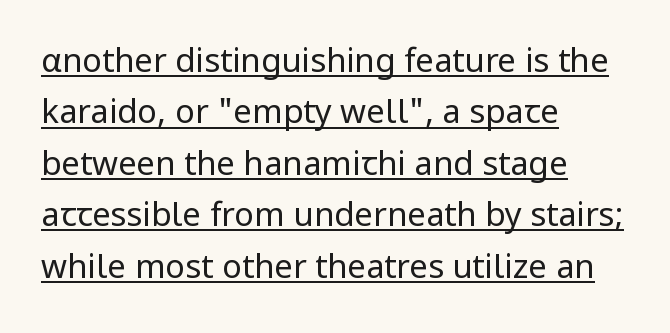
The image shows 33 px regular-weight sans-serif type, upright; set left-aligned, normal line spacing (1.56x), normal letter spacing, underlined; low stroke contrast and a medium x-height.
